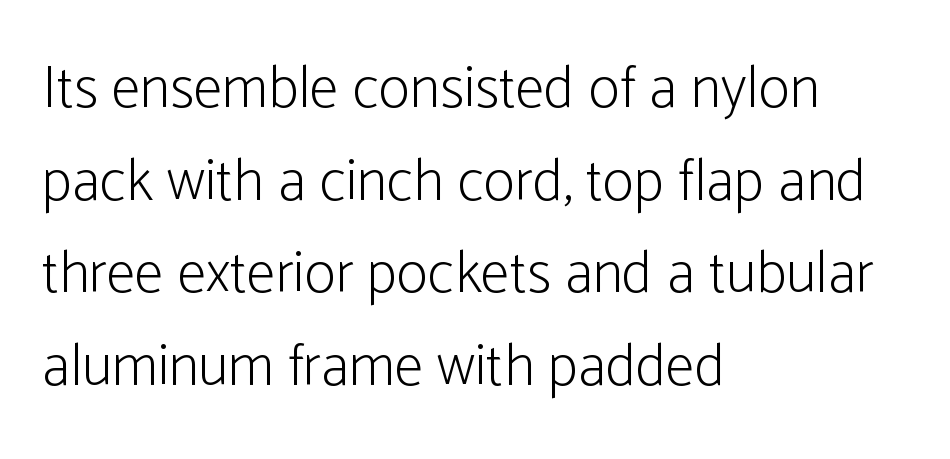
The image shows 59 px light, condensed sans-serif type, upright; set left-aligned, normal line spacing (1.57x), normal letter spacing, not underlined; low stroke contrast and a medium x-height.
